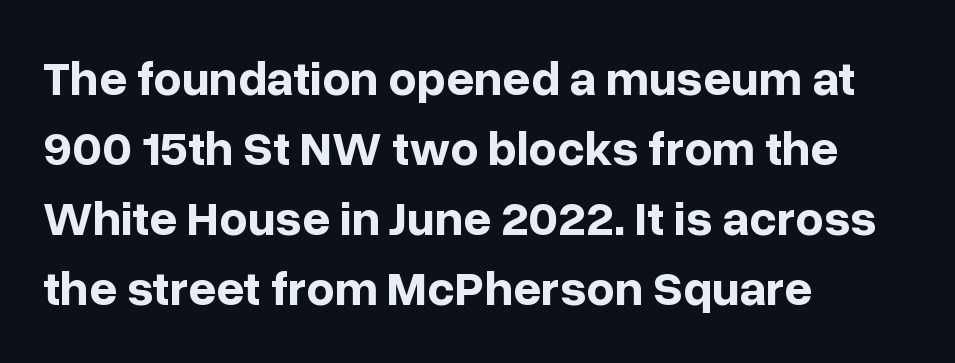
The rendering uses natural spacing where letterforms have individual widths. Is this a sans? Yes — the strokes have no serifs. In terms of posture, this sample is upright. The ragged edge is on the right, which tells us the setting is flush left. Here the glyphs are tracked normally, forming tight word shapes.
